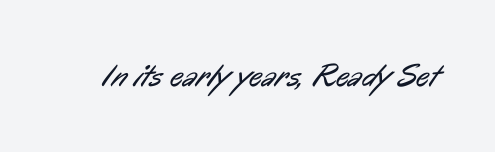
This sample uses plain, unmodified letter spacing. Here the designer chose a conventional face with non-uniform glyph widths. Is the type heavy? It reads as light-to-regular instead. Are there feet on the stems? There aren't — it's a sans.
